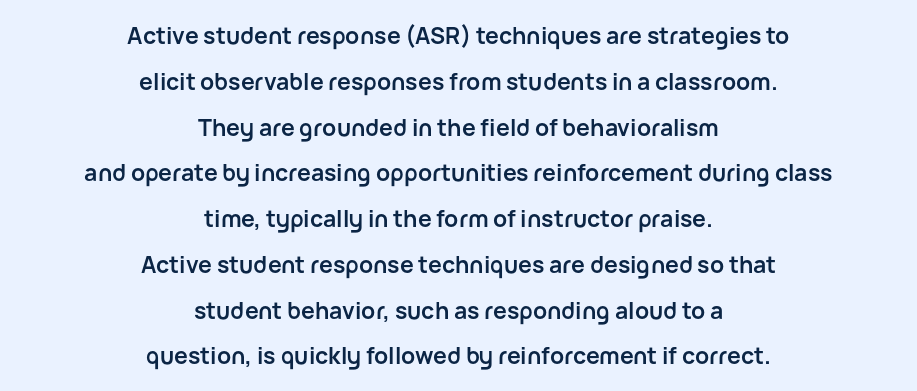
Q: Is the text bold? A: Yes.
Q: Is the text italic (slanted)? A: No, it is upright.
Q: Is the text underlined? A: No.
Q: How is the paragraph aligned? A: Centered.
Q: Is the spacing between letters normal or unusually wide? A: Normal.
Q: Is the spacing between lines tight, normal or loose? A: Loose.
